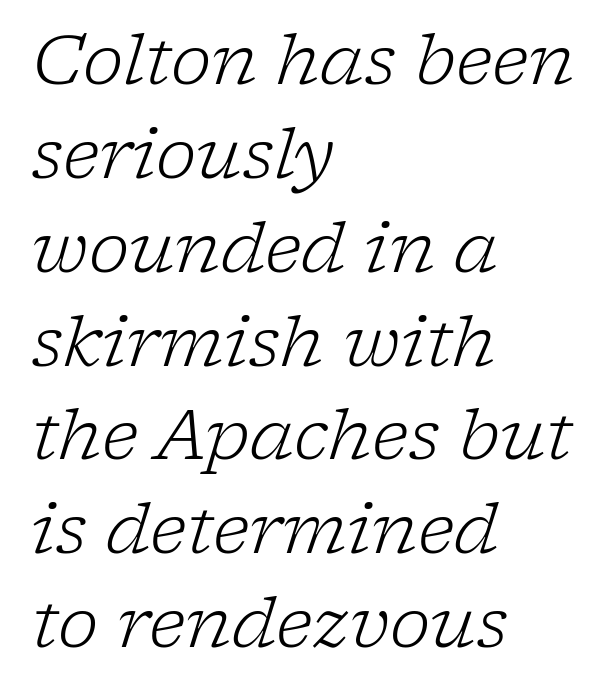
Q: Is the text bold? A: No.
Q: Is the text italic (slanted)? A: Yes, it leans right by about 17 degrees.
Q: Is the typeface a serif or a sans-serif typeface? A: Serif.
Q: Is the text underlined? A: No.
Q: How is the paragraph aligned? A: Left-aligned.
Q: Is the spacing between letters normal or unusually wide? A: Normal.
Q: Is the spacing between lines tight, normal or loose? A: Normal.
Q: Width (condensed, normal, or wide)? A: Normal.
Q: Stroke contrast? A: Low.
Q: x-height? A: Medium.
Q: Monospaced? A: No.
